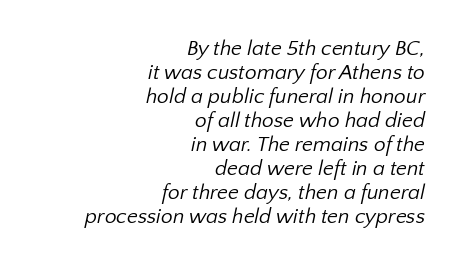
Horizontal bands of white between lines are thin slivers. How are the letters spaced? Ordinarily, with no added tracking. Short and long lines alike share a common ending point at right. The foot of each line stays bare and open. The strokes are not fattened; the text isn't bold.
